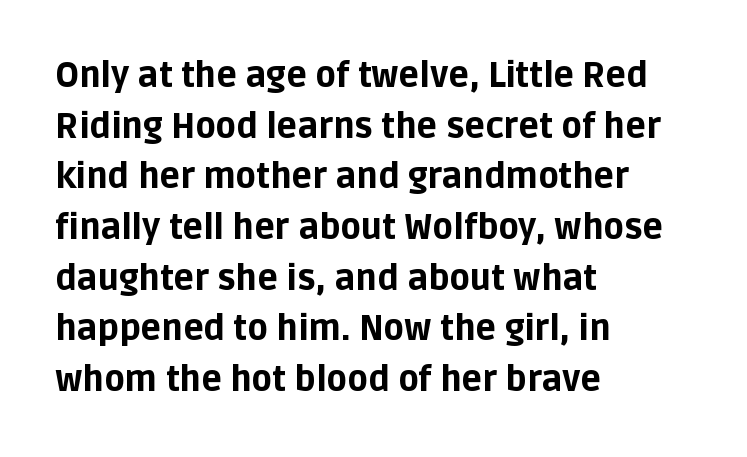
Think of a printed novel: that variable character pitch is what you see here. Underlining? Definitely not there. Horizontally, the lines are justified to the leading edge only. Its strokes are broad and dark, the hallmark of bold type.
